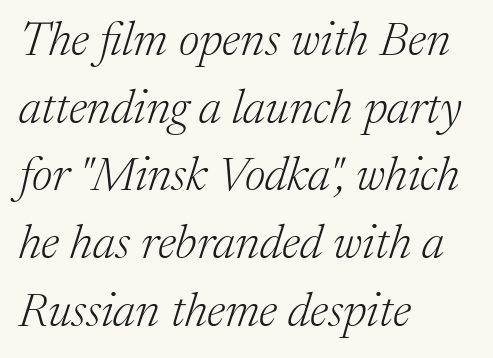
A typesetter would call this proportional, since set widths differ per character. The whole block is typeset with a tilt. Is the stroke heavy? The answer is a plain regular-or-lighter. Serif or sans? Serif — the stroke terminals have little feet. Observe the ordinary spacing: letters are neighbours, not strangers.
